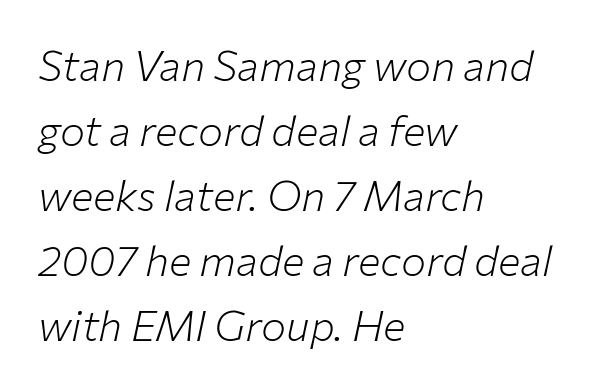
The line-height multiplier appears to be the usual default. On a weight scale, this lands at 450 or below. Caption: multi-line text, flush left, ragged right. These lines are rendered in a variable-pitch font. Is the letter spacing exaggerated? No — it looks like the ordinary default.
